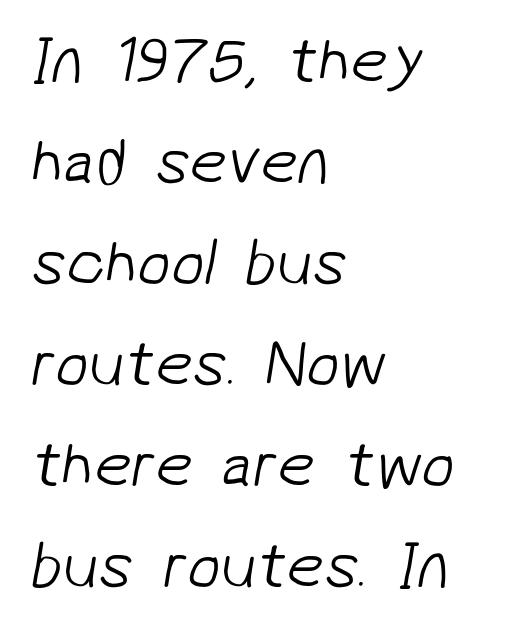
The image shows 66 px light sans-serif type; set left-aligned, normal line spacing (1.53x), normal letter spacing, not underlined; low stroke contrast and a medium x-height.
